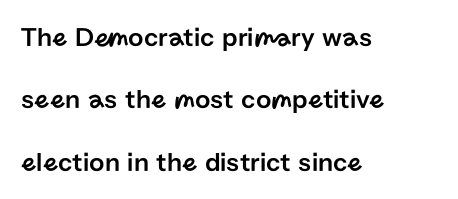
Whoever set this chose breathing room over compactness in the vertical rhythm. Any mark beneath the type? The region is blank. Students, note that the glyphs here touch the page at normal intervals. Does the copy run flush right? No — it runs flush left. Ascenders rise straight up at ninety degrees.
